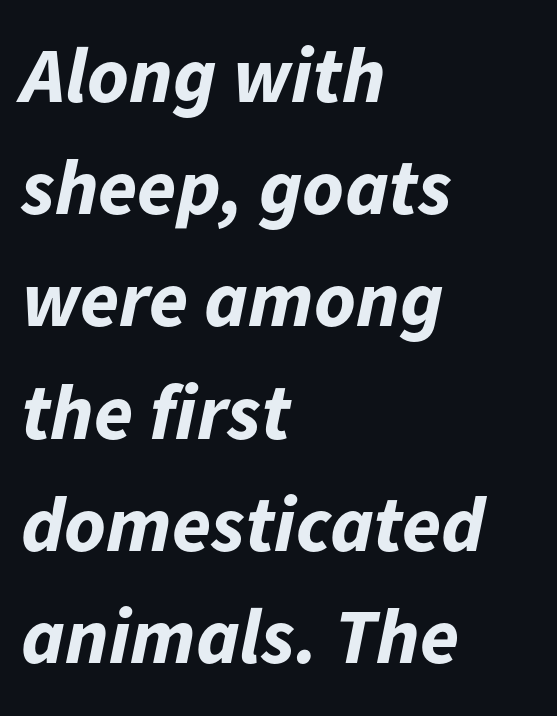
Q: Is the text bold? A: Yes.
Q: Is the text italic (slanted)? A: Yes, it leans right by about 11 degrees.
Q: Is the text underlined? A: No.
Q: How is the paragraph aligned? A: Left-aligned.
Q: Is the spacing between letters normal or unusually wide? A: Normal.
Q: Is the spacing between lines tight, normal or loose? A: Normal.
Q: Width (condensed, normal, or wide)? A: Normal.
Q: Stroke contrast? A: Low.
Q: x-height? A: Medium.
Q: Monospaced? A: No.
